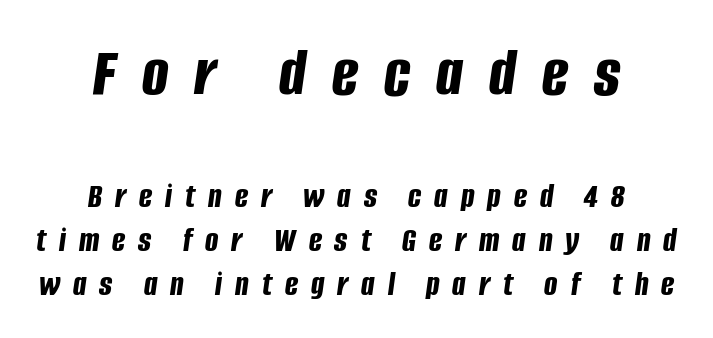
The image shows 70 px bold, condensed type, italic (leaning right); set centered, normal line spacing (1.26x), unusually wide letter spacing (+0.37 em), not underlined; the first (top) block is 2.0x larger; low stroke contrast and a large x-height.
